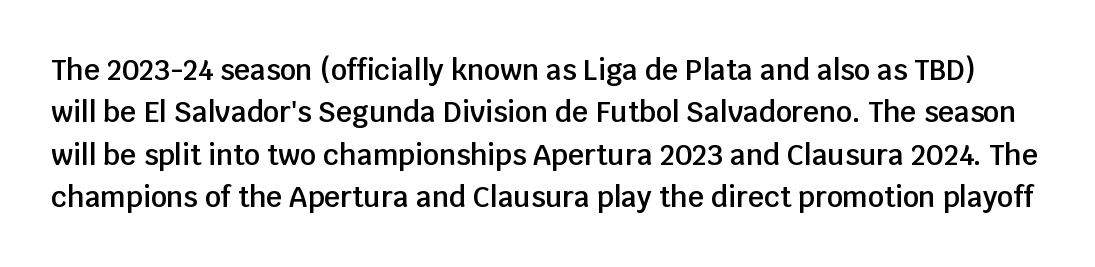
The lettering holds an erect, upright posture throughout. Summary of weight: moderately heavy, a semibold. The rendering uses natural spacing where letterforms have individual widths. The typeface chosen for these lines omits serifs.
